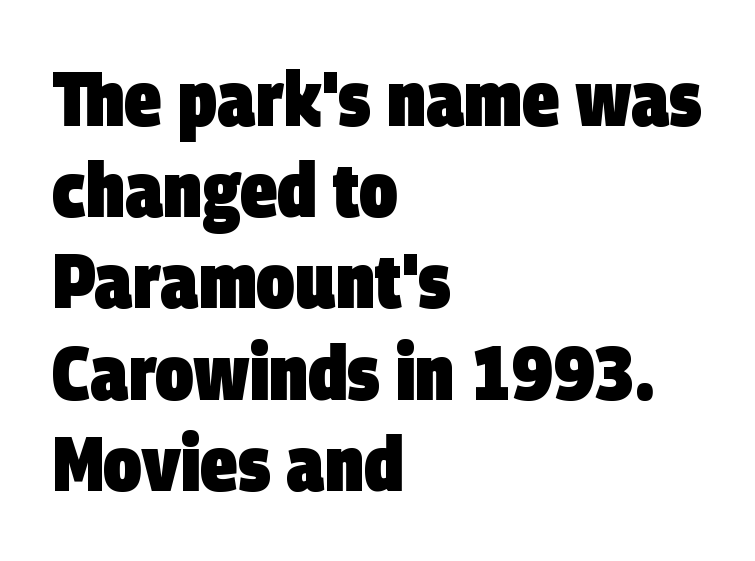
Q: Is the text bold? A: Yes.
Q: Is the typeface a serif or a sans-serif typeface? A: Sans-serif.
Q: Is the text underlined? A: No.
Q: How is the paragraph aligned? A: Left-aligned.
Q: Is the spacing between letters normal or unusually wide? A: Normal.
Q: Width (condensed, normal, or wide)? A: Condensed.
Q: Stroke contrast? A: Low.
Q: x-height? A: Large.
Q: Monospaced? A: No.
